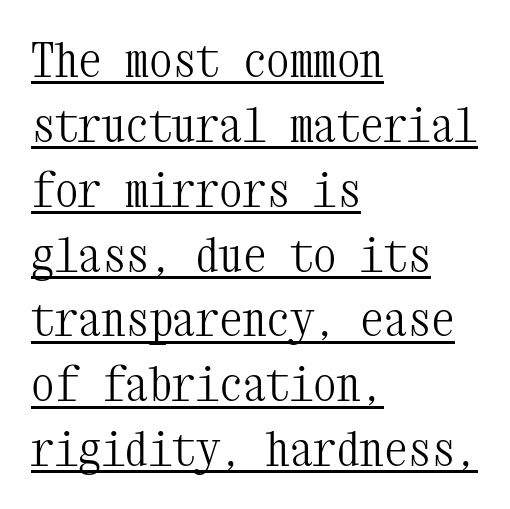
{"serif": "yes", "italic": "no", "bold": "no", "weight": "light", "width": "condensed", "stroke_contrast": "medium", "x_height": "medium", "monospaced": "yes", "underline": "yes", "align": "left", "line_spacing": "normal", "line_spacing_ratio": 1.38, "letter_spacing": "normal", "letter_spacing_em": 0.0, "glyph_px": 47}
